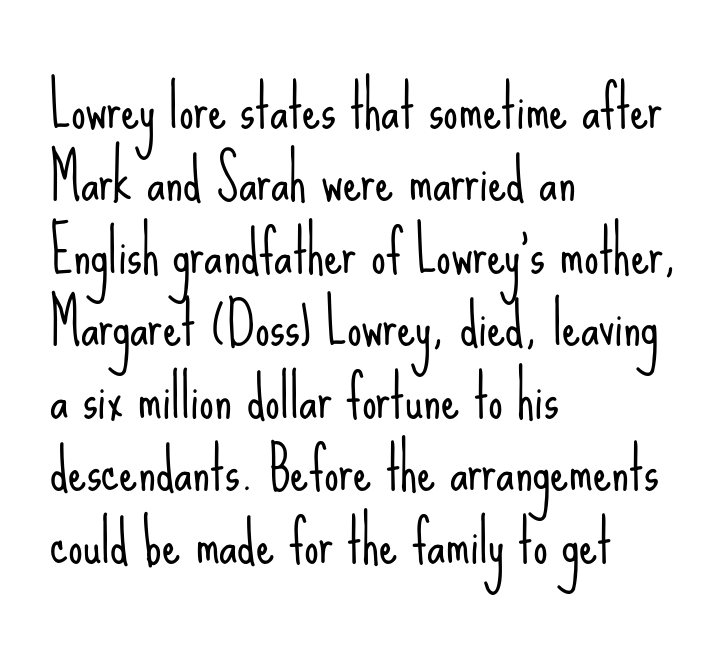
{"serif": "no", "italic": "no", "bold": "no", "weight": "light", "width": "condensed", "stroke_contrast": "low", "x_height": "small", "monospaced": "no", "underline": "no", "align": "left", "line_spacing": "normal", "line_spacing_ratio": 1.25, "letter_spacing": "normal", "letter_spacing_em": 0.0, "glyph_px": 58}
